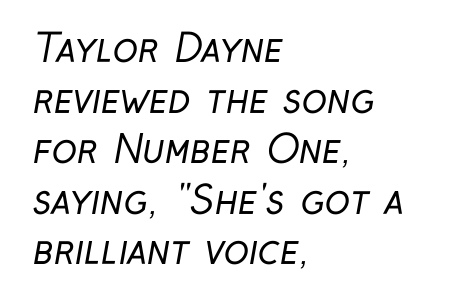
Q: Is the text bold? A: No.
Q: Is the typeface a serif or a sans-serif typeface? A: Sans-serif.
Q: Is the text underlined? A: No.
Q: How is the paragraph aligned? A: Left-aligned.
Q: Is the spacing between letters normal or unusually wide? A: Normal.
Q: Is the spacing between lines tight, normal or loose? A: Normal.
Q: Width (condensed, normal, or wide)? A: Condensed.
Q: Stroke contrast? A: Low.
Q: x-height? A: Medium.
Q: Monospaced? A: No.
